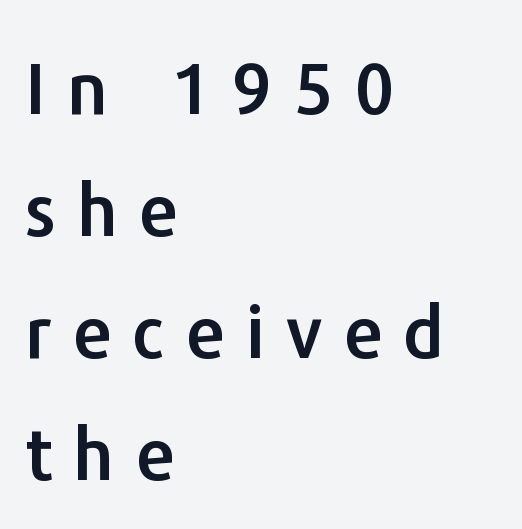
{"serif": "no", "italic": "no", "width": "normal", "stroke_contrast": "low", "x_height": "medium", "monospaced": "no", "underline": "no", "align": "left", "line_spacing_ratio": 1.72, "letter_spacing": "wide", "letter_spacing_em": 0.3, "glyph_px": 71}
